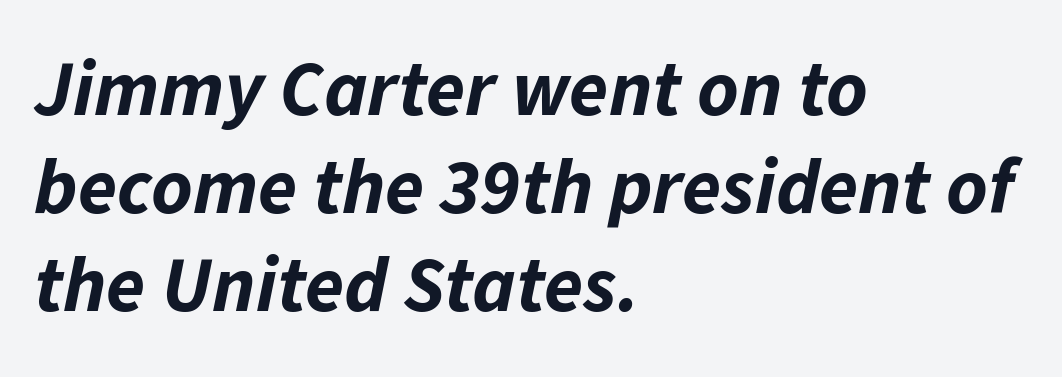
{"italic": "yes", "lean": "right", "slant_degrees": 11, "bold": "yes", "weight": "bold", "width": "normal", "stroke_contrast": "low", "x_height": "medium", "monospaced": "no", "underline": "no", "align": "left", "line_spacing_ratio": 1.24, "letter_spacing": "normal", "letter_spacing_em": 0.0, "glyph_px": 79}
